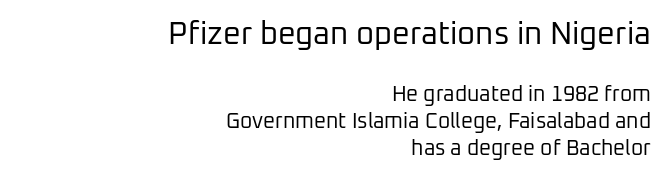
Q: Is the text bold? A: No.
Q: Is the text italic (slanted)? A: No, it is upright.
Q: Is the typeface a serif or a sans-serif typeface? A: Sans-serif.
Q: Is the text underlined? A: No.
Q: How is the paragraph aligned? A: Right-aligned.
Q: Is the spacing between letters normal or unusually wide? A: Normal.
Q: Is the spacing between lines tight, normal or loose? A: Normal.
Q: Which block of text is set in a larger size, the first (top) or the second (bottom)? A: The first (top) one.
Q: Width (condensed, normal, or wide)? A: Normal.
Q: Stroke contrast? A: Low.
Q: x-height? A: Medium.
Q: Monospaced? A: No.
